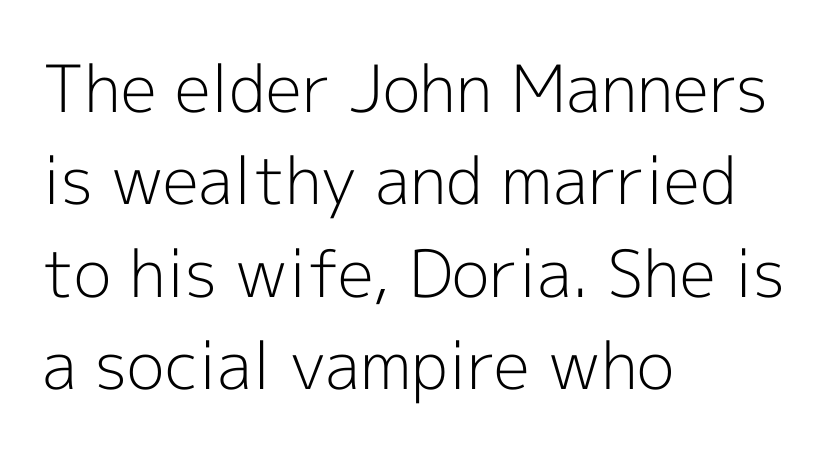
The image shows 65 px light sans-serif type, upright; set left-aligned, normal line spacing (1.42x), normal letter spacing, not underlined; a medium x-height.
